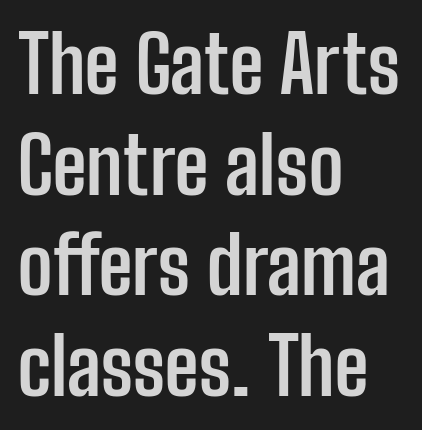
{"serif": "no", "italic": "no", "bold": "yes", "weight": "semibold", "width": "condensed", "stroke_contrast": "low", "x_height": "medium", "monospaced": "no", "underline": "no", "align": "left", "line_spacing": "normal", "line_spacing_ratio": 1.29, "letter_spacing": "normal", "letter_spacing_em": 0.0, "glyph_px": 78}
